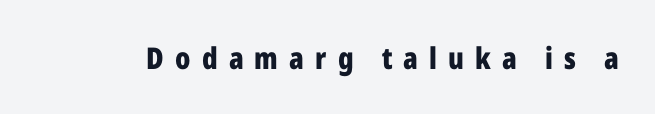
The image shows 30 px bold, condensed sans-serif type, upright; set unusually wide letter spacing (+0.37 em), not underlined; low stroke contrast and a medium x-height.
